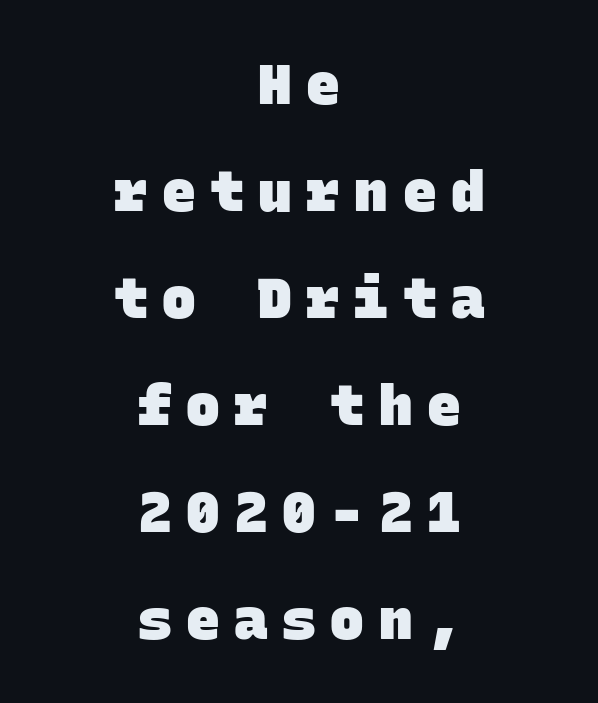
Q: Is the text bold? A: Yes.
Q: Is the typeface a serif or a sans-serif typeface? A: Sans-serif.
Q: Is the text underlined? A: No.
Q: How is the paragraph aligned? A: Centered.
Q: Is the spacing between letters normal or unusually wide? A: Unusually wide.
Q: Is the spacing between lines tight, normal or loose? A: Loose.
Q: Width (condensed, normal, or wide)? A: Normal.
Q: Stroke contrast? A: Low.
Q: x-height? A: Large.
Q: Monospaced? A: Yes.
